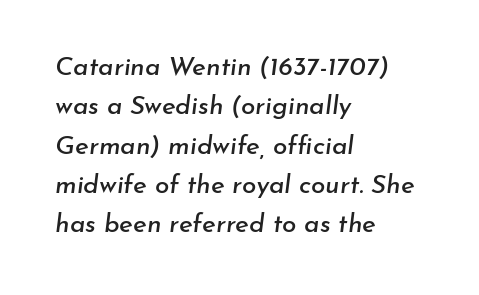
Italic? Definitely — the glyphs are oblique. Short and long lines alike share a common starting point at left. In terms of letterspacing, this is plain default setting. Lines of text with bare space underneath. Compared with typical paragraphs, the rows here are spaced about the same.
